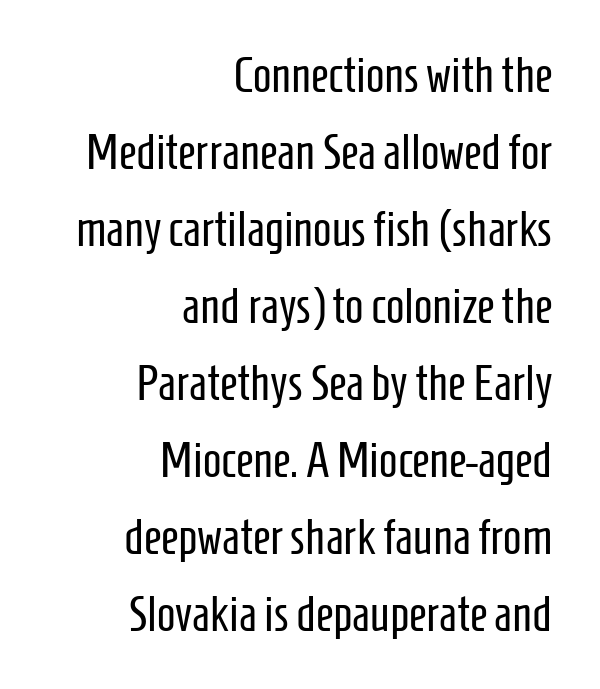
{"serif": "no", "italic": "no", "bold": "no", "weight": "regular", "width": "condensed", "stroke_contrast": "low", "x_height": "medium", "monospaced": "no", "underline": "no", "align": "right", "line_spacing": "normal", "line_spacing_ratio": 1.57, "letter_spacing": "normal", "letter_spacing_em": 0.0, "glyph_px": 49}
